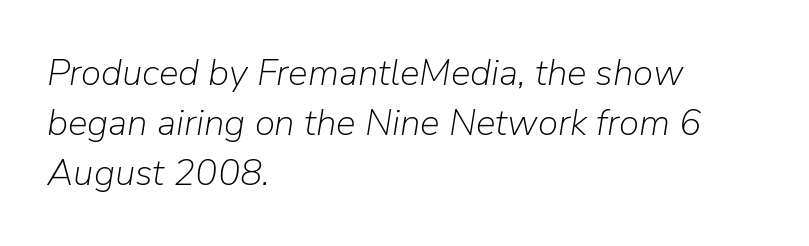
The image shows 37 px light type, italic (leaning right); set left-aligned, normal line spacing (1.35x), normal letter spacing, not underlined; low stroke contrast and a medium x-height.
